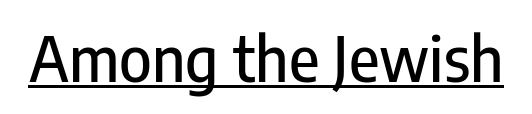
{"serif": "no", "italic": "no", "width": "condensed", "stroke_contrast": "low", "x_height": "medium", "monospaced": "no", "underline": "yes", "letter_spacing": "normal", "letter_spacing_em": 0.0, "glyph_px": 62}
